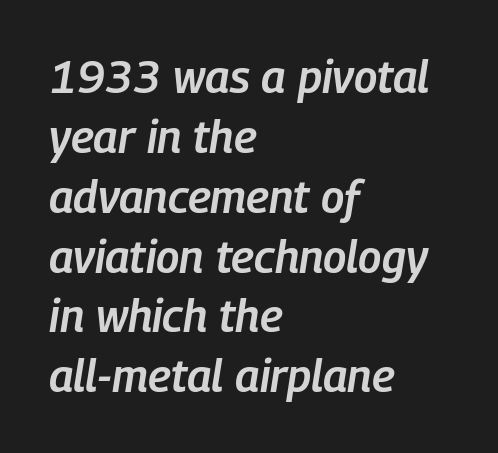
The image shows 45 px semibold, condensed type, italic (leaning right); set left-aligned, normal line spacing (1.33x), normal letter spacing, not underlined; low stroke contrast and a medium x-height.
